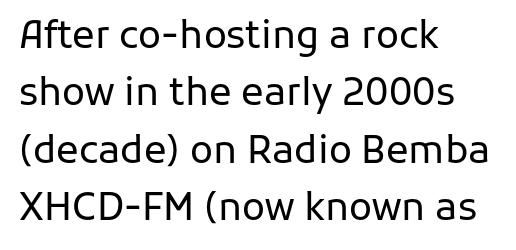
{"serif": "no", "italic": "no", "bold": "no", "weight": "regular", "width": "normal", "stroke_contrast": "low", "x_height": "medium", "monospaced": "no", "underline": "no", "align": "left", "line_spacing": "normal", "line_spacing_ratio": 1.51, "letter_spacing": "normal", "letter_spacing_em": 0.0, "glyph_px": 38}
